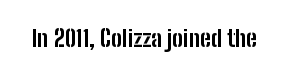
Q: Is the text bold? A: Yes.
Q: Is the text italic (slanted)? A: No, it is upright.
Q: Is the text underlined? A: No.
Q: Is the spacing between letters normal or unusually wide? A: Normal.
